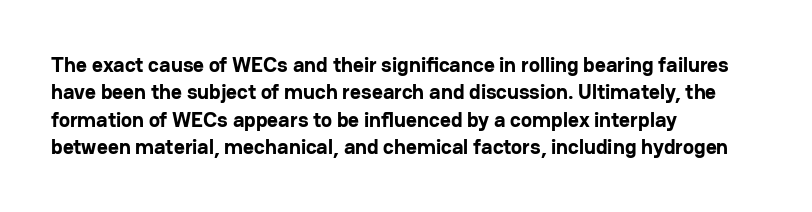
Q: Is the text bold? A: Yes.
Q: Is the text italic (slanted)? A: No, it is upright.
Q: Is the text underlined? A: No.
Q: How is the paragraph aligned? A: Left-aligned.
Q: Is the spacing between letters normal or unusually wide? A: Normal.
Q: Is the spacing between lines tight, normal or loose? A: Normal.
